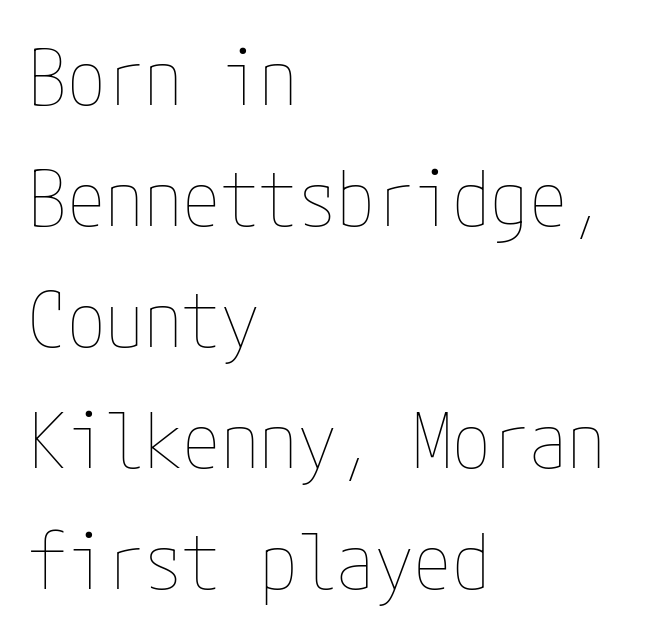
The image shows 77 px thin, condensed type, upright; set left-aligned, normal line spacing (1.57x), normal letter spacing, not underlined; low stroke contrast and a medium x-height.
